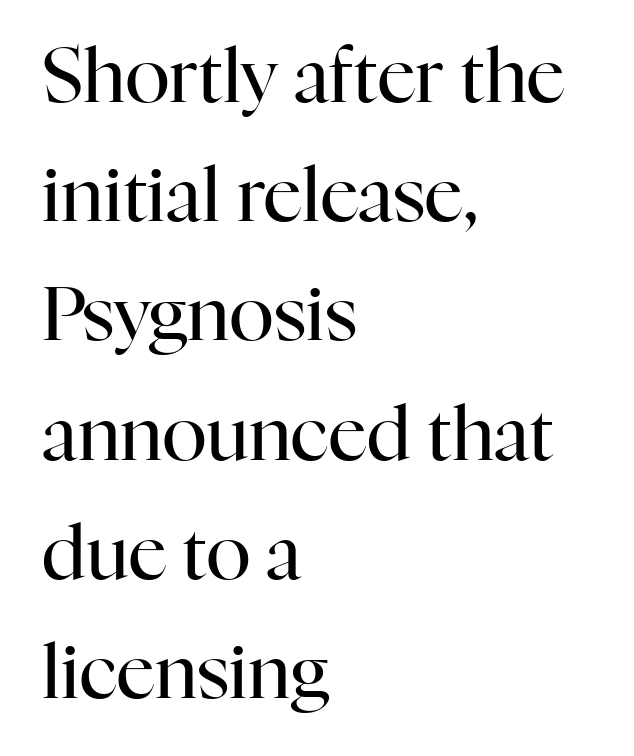
Do the letters lean? They stand straight. No extra tracking has been applied to these lines. Bold? No — there's no thickening of the strokes. Anything drawn beneath the words? Only blank space.
